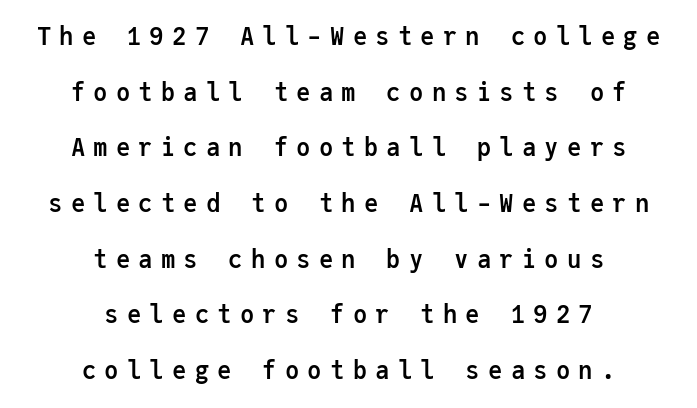
The image shows 24 px bold type, upright; set centered, loose line spacing (2.32x), unusually wide letter spacing (+0.34 em), not underlined.
